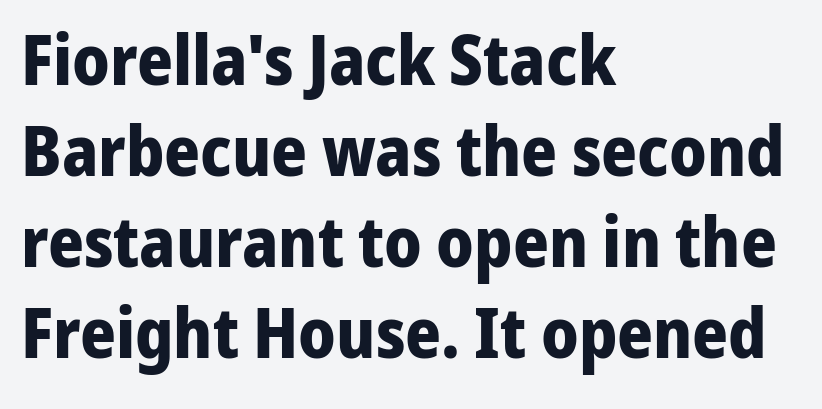
Type without underlining. One-word summary of the alignment: left. In terms of letterform style, serifs are entirely absent. The face used here is proportionally spaced, like ordinary book or web type.
